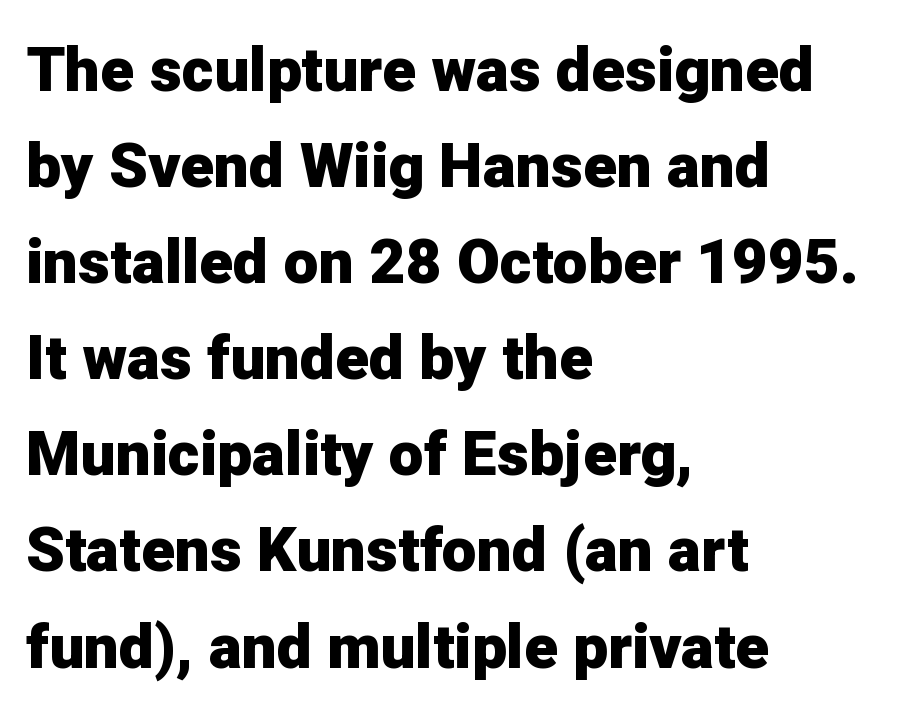
The image shows 62 px heavy sans-serif type, upright; set left-aligned, normal line spacing (1.55x), normal letter spacing, not underlined; low stroke contrast and a medium x-height.
